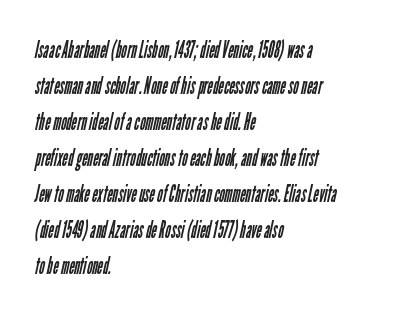
The image shows 24 px text type; set left-aligned, normal line spacing (1.5x), normal letter spacing, not underlined.
